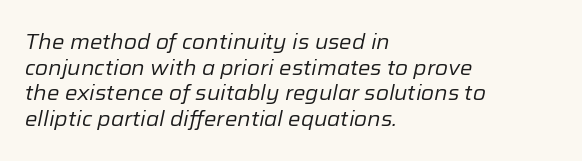
{"italic": "yes", "lean": "right", "slant_degrees": 12, "bold": "no", "underline": "no", "align": "left", "line_spacing_ratio": 1.22, "letter_spacing": "normal", "letter_spacing_em": 0.0, "glyph_px": 21}
